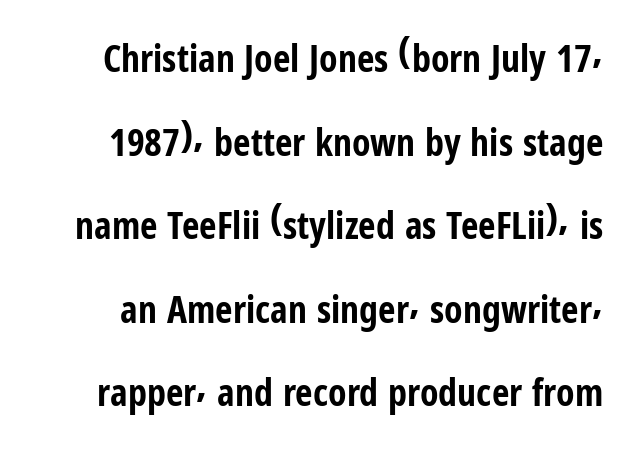
A typesetter would call this zero additional tracking. If you drew a line through each stem, it would be perfectly vertical. One glance says open: line gaps are wider than usual. You could not count columns in this text — the font is proportionally spaced. Students, this is bold: see how much ink each stroke carries. Note: no serifs on the glyphs.
